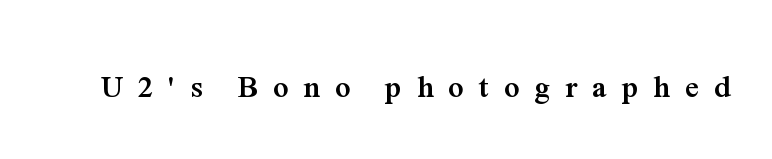
{"serif": "yes", "italic": "no", "bold": "yes", "weight": "semibold", "width": "normal", "stroke_contrast": "medium", "x_height": "medium", "monospaced": "no", "underline": "no", "letter_spacing": "wide", "letter_spacing_em": 0.48, "glyph_px": 31}
